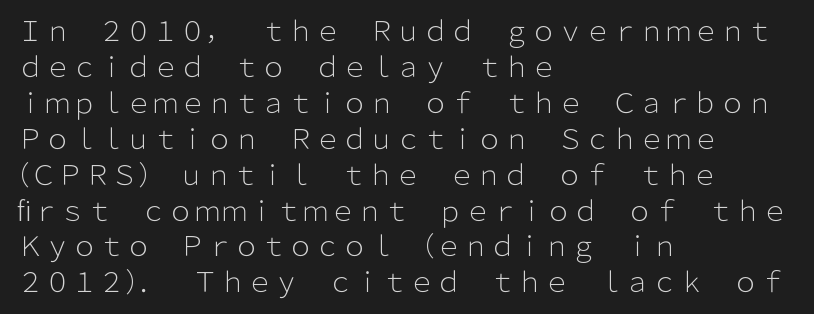
{"italic": "no", "bold": "no", "underline": "no", "align": "left", "line_spacing": "normal", "line_spacing_ratio": 1.33, "letter_spacing": "normal", "letter_spacing_em": 0.0, "glyph_px": 27}
